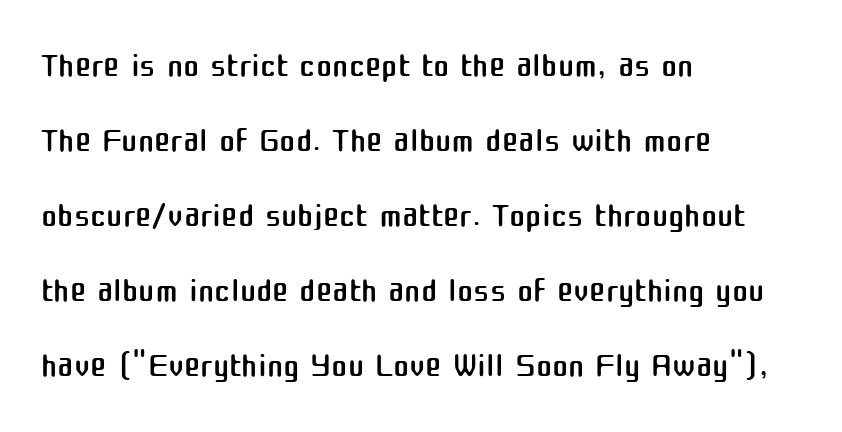
{"serif": "no", "italic": "no", "bold": "no", "weight": "regular", "width": "normal", "stroke_contrast": "medium", "x_height": "medium", "monospaced": "no", "underline": "no", "align": "left", "line_spacing": "normal", "line_spacing_ratio": 1.53, "letter_spacing": "normal", "letter_spacing_em": 0.0, "glyph_px": 49}
